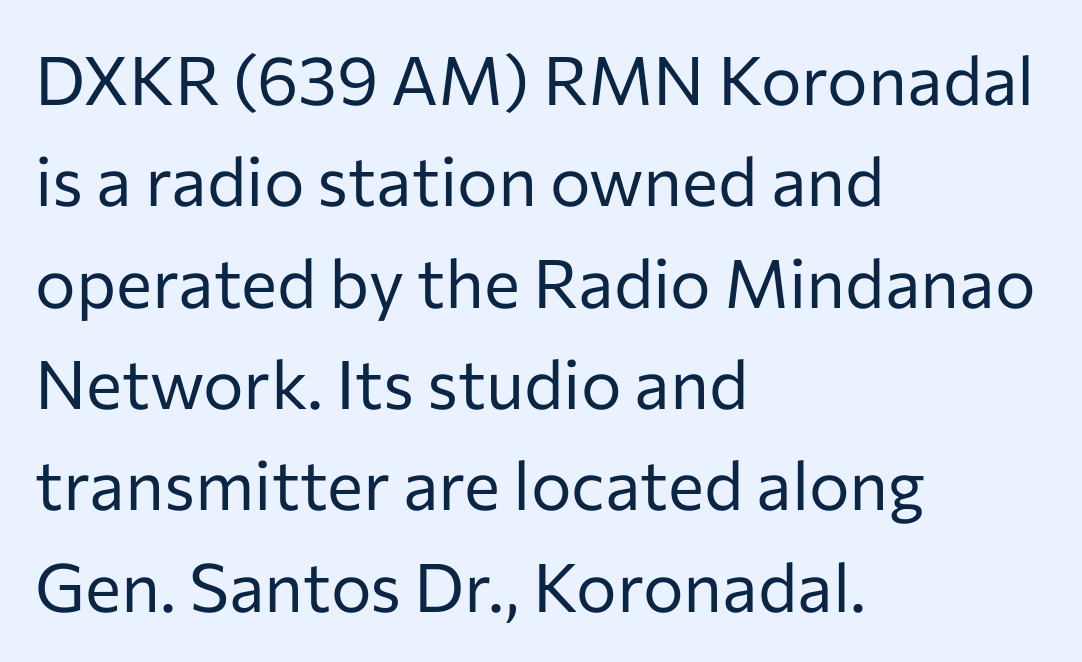
{"serif": "no", "italic": "no", "bold": "no", "weight": "regular", "width": "normal", "stroke_contrast": "low", "x_height": "medium", "monospaced": "no", "underline": "no", "align": "left", "line_spacing": "normal", "line_spacing_ratio": 1.49, "letter_spacing": "normal", "letter_spacing_em": 0.0, "glyph_px": 68}
